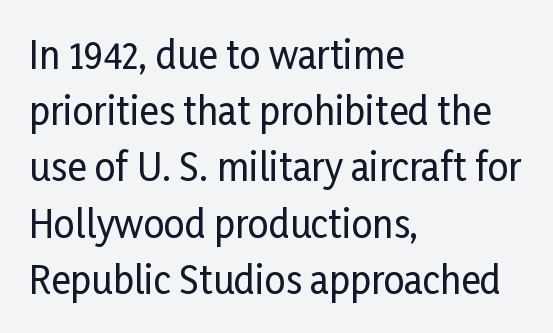
Q: Is the text italic (slanted)? A: No, it is upright.
Q: Is the typeface a serif or a sans-serif typeface? A: Sans-serif.
Q: Is the text underlined? A: No.
Q: How is the paragraph aligned? A: Left-aligned.
Q: Is the spacing between letters normal or unusually wide? A: Normal.
Q: Is the spacing between lines tight, normal or loose? A: Normal.
Q: Width (condensed, normal, or wide)? A: Condensed.
Q: Stroke contrast? A: Low.
Q: x-height? A: Medium.
Q: Monospaced? A: No.
